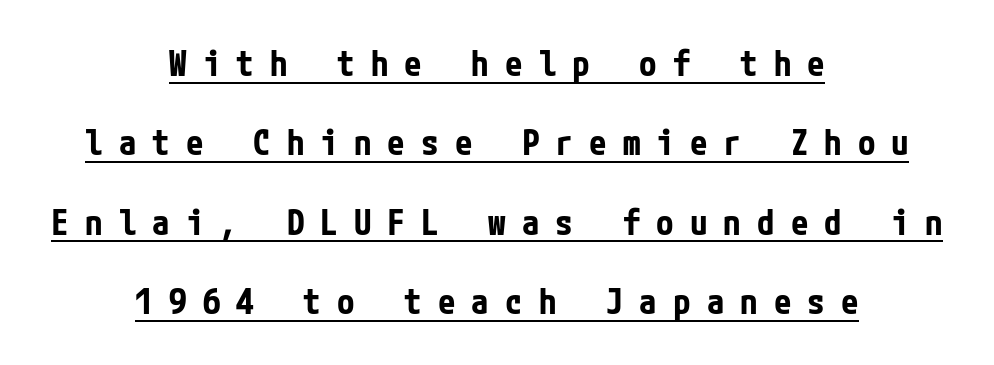
{"serif": "no", "italic": "no", "bold": "yes", "weight": "bold", "width": "condensed", "stroke_contrast": "low", "x_height": "medium", "underline": "yes", "align": "center", "line_spacing": "loose", "line_spacing_ratio": 2.27, "letter_spacing": "wide", "letter_spacing_em": 0.46, "glyph_px": 35}
